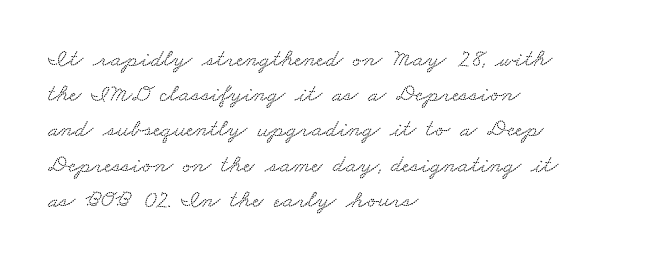
The image shows 25 px text type; set left-aligned, normal line spacing (1.41x), normal letter spacing, not underlined.
